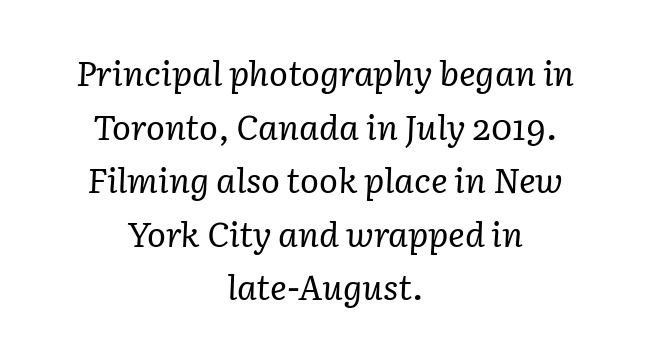
{"serif": "yes", "italic": "yes", "lean": "right", "slant_degrees": 3, "bold": "no", "weight": "regular", "width": "normal", "stroke_contrast": "low", "x_height": "medium", "monospaced": "no", "underline": "no", "align": "center", "line_spacing": "normal", "line_spacing_ratio": 1.53, "letter_spacing": "normal", "letter_spacing_em": 0.0, "glyph_px": 35}
